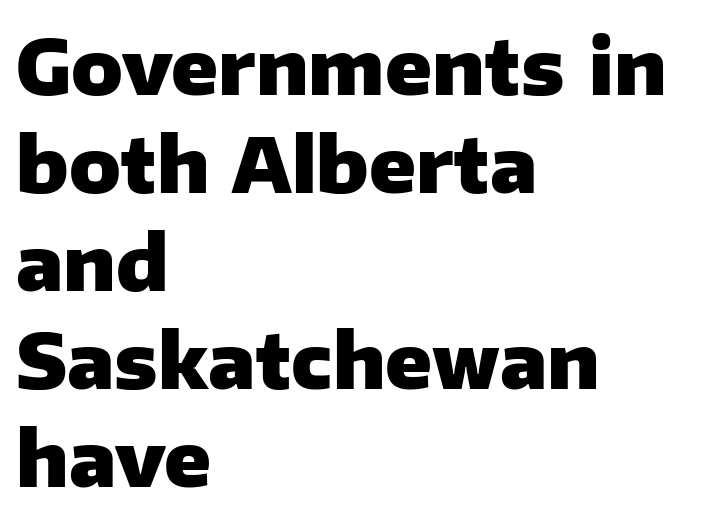
Q: Is the text bold? A: Yes.
Q: Is the text italic (slanted)? A: No, it is upright.
Q: Is the typeface a serif or a sans-serif typeface? A: Sans-serif.
Q: Is the text underlined? A: No.
Q: How is the paragraph aligned? A: Left-aligned.
Q: Is the spacing between letters normal or unusually wide? A: Normal.
Q: Is the spacing between lines tight, normal or loose? A: Normal.
Q: Width (condensed, normal, or wide)? A: Normal.
Q: Stroke contrast? A: Low.
Q: x-height? A: Medium.
Q: Monospaced? A: No.
